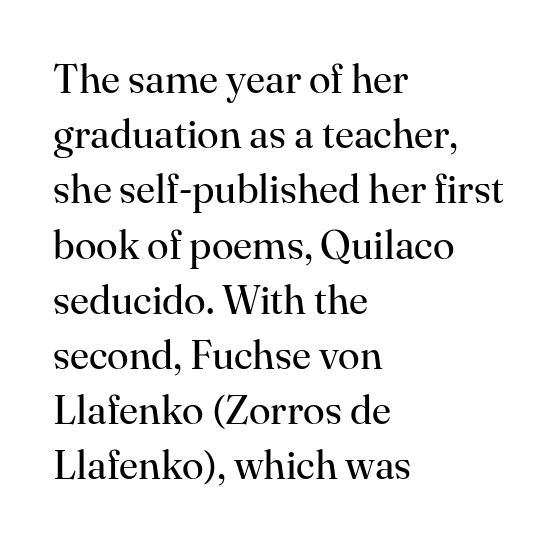
Q: Is the text bold? A: No.
Q: Is the text italic (slanted)? A: No, it is upright.
Q: Is the typeface a serif or a sans-serif typeface? A: Serif.
Q: Is the text underlined? A: No.
Q: How is the paragraph aligned? A: Left-aligned.
Q: Is the spacing between letters normal or unusually wide? A: Normal.
Q: Is the spacing between lines tight, normal or loose? A: Normal.
Q: Width (condensed, normal, or wide)? A: Normal.
Q: Stroke contrast? A: High.
Q: x-height? A: Small.
Q: Monospaced? A: No.
